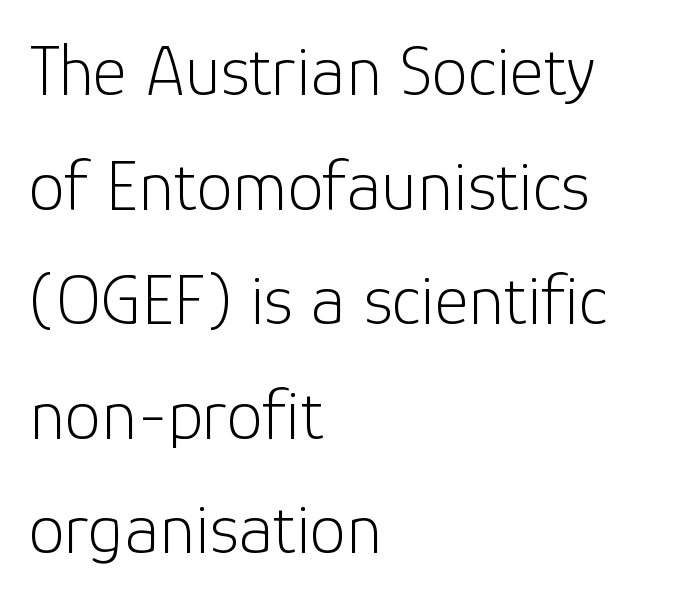
{"serif": "no", "italic": "no", "bold": "no", "weight": "light", "width": "normal", "stroke_contrast": "low", "x_height": "medium", "monospaced": "no", "underline": "no", "align": "left", "line_spacing": "normal", "line_spacing_ratio": 1.57, "letter_spacing": "normal", "letter_spacing_em": 0.0, "glyph_px": 73}
